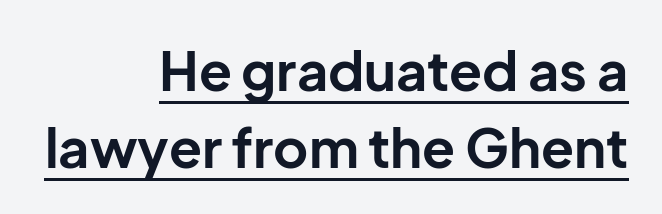
Q: Is the text bold? A: Yes.
Q: Is the text italic (slanted)? A: No, it is upright.
Q: Is the typeface a serif or a sans-serif typeface? A: Sans-serif.
Q: Is the text underlined? A: Yes.
Q: How is the paragraph aligned? A: Right-aligned.
Q: Is the spacing between letters normal or unusually wide? A: Normal.
Q: Is the spacing between lines tight, normal or loose? A: Normal.
Q: Width (condensed, normal, or wide)? A: Normal.
Q: Stroke contrast? A: Low.
Q: x-height? A: Medium.
Q: Monospaced? A: No.
